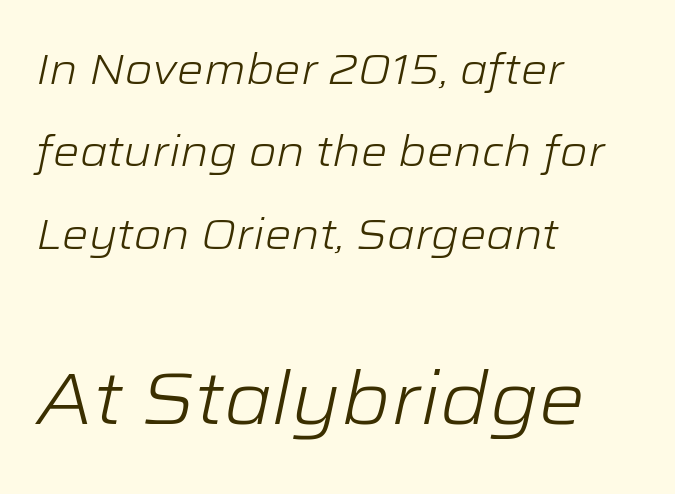
Q: Is the text bold? A: No.
Q: Is the text italic (slanted)? A: Yes, it leans right by about 12 degrees.
Q: Is the text underlined? A: No.
Q: How is the paragraph aligned? A: Left-aligned.
Q: Is the spacing between letters normal or unusually wide? A: Normal.
Q: Is the spacing between lines tight, normal or loose? A: Loose.
Q: Which block of text is set in a larger size, the first (top) or the second (bottom)? A: The second (bottom) one.
Q: Width (condensed, normal, or wide)? A: Wide.
Q: Stroke contrast? A: Low.
Q: x-height? A: Medium.
Q: Monospaced? A: No.
